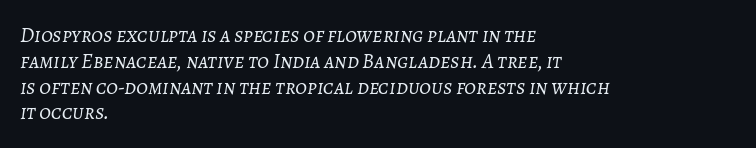
The image shows 21 px text type, italic (leaning right); set left-aligned, line spacing 1.23x, normal letter spacing, not underlined.
